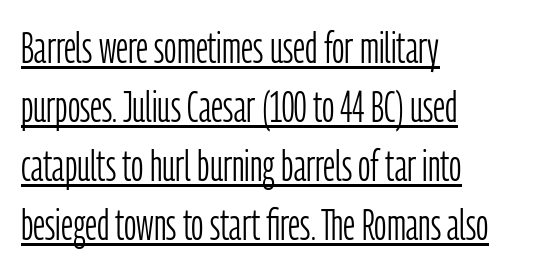
Looks like regular typesetting: each glyph gets only the width it needs. These lines stack with their left ends in a neat column. Is this a heavy cut? Hardly; it is regular or lighter. The letters carry no serifs — their stems end cleanly without finishing strokes. Vertical spacing — default.
